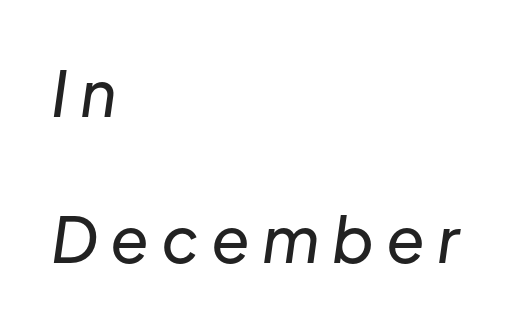
{"italic": "yes", "lean": "right", "slant_degrees": 8, "width": "normal", "stroke_contrast": "low", "x_height": "medium", "monospaced": "no", "underline": "no", "align": "left", "line_spacing": "loose", "line_spacing_ratio": 2.31, "glyph_px": 63}
